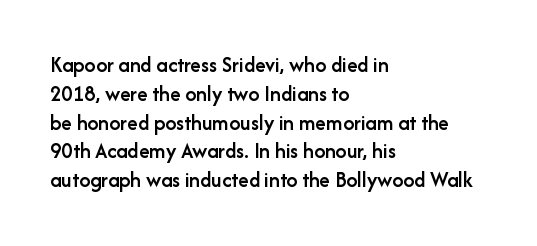
{"italic": "no", "bold": "semi", "underline": "no", "align": "left", "line_spacing": "normal", "line_spacing_ratio": 1.31, "letter_spacing": "normal", "letter_spacing_em": 0.0, "glyph_px": 22}
